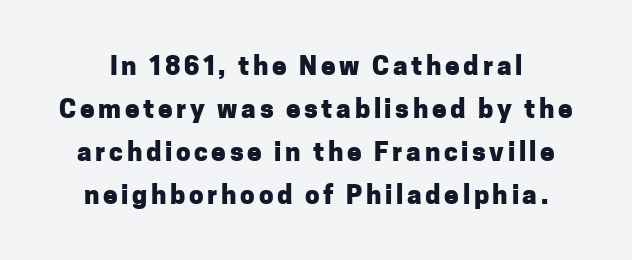
The image shows 26 px bold type, upright; set normal line spacing (1.65x), not underlined.
